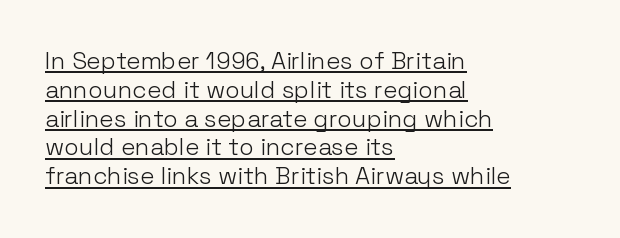
{"italic": "no", "bold": "no", "underline": "yes", "align": "left", "line_spacing_ratio": 1.2, "letter_spacing": "normal", "letter_spacing_em": 0.0, "glyph_px": 24}
